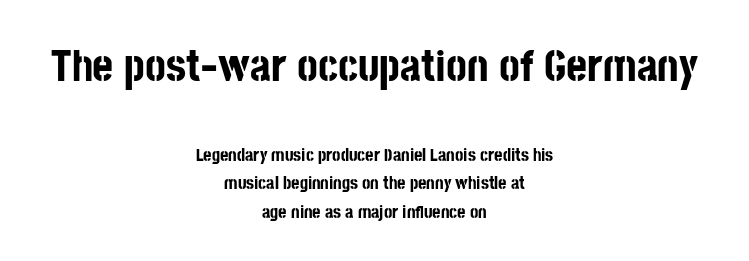
The image shows 45 px bold, condensed sans-serif type, upright; set centered, normal line spacing (1.59x), normal letter spacing, not underlined; the first (top) block is 2.5x larger; low stroke contrast and a large x-height.
